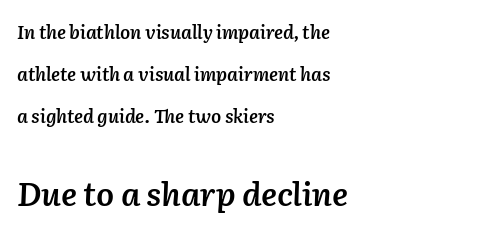
Horizontal alignment here is leftward, the default for most running prose. I'd describe the lettering as semibold — firm but not a full bold. Tall strokes in this sample are angled rather than plumb. Horizontal bands of white between lines are thick stripes.
